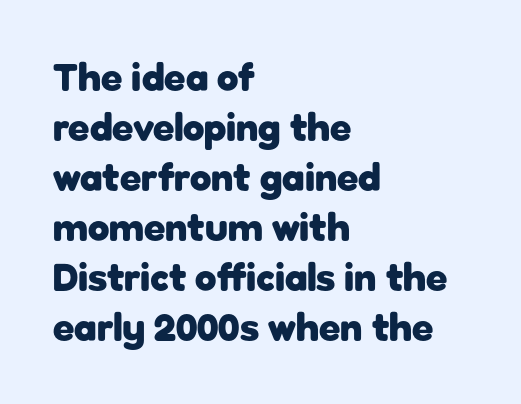
Underlining? Definitely not there. The letters are bold, with thick, heavy strokes. Italic: no, the glyphs are upright roman. Is the letter spacing exaggerated? No — it looks like the ordinary default. Looks like regular typesetting: each glyph gets only the width it needs.
